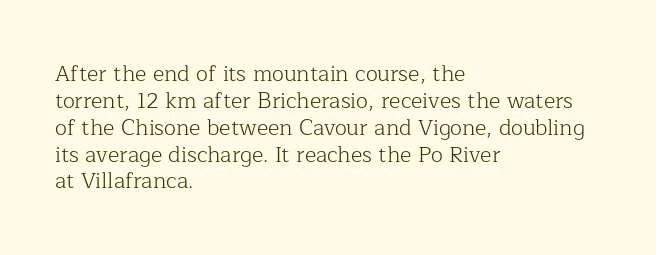
{"italic": "no", "bold": "no", "underline": "no", "align": "left", "line_spacing_ratio": 1.22, "letter_spacing": "normal", "letter_spacing_em": 0.0, "glyph_px": 22}
